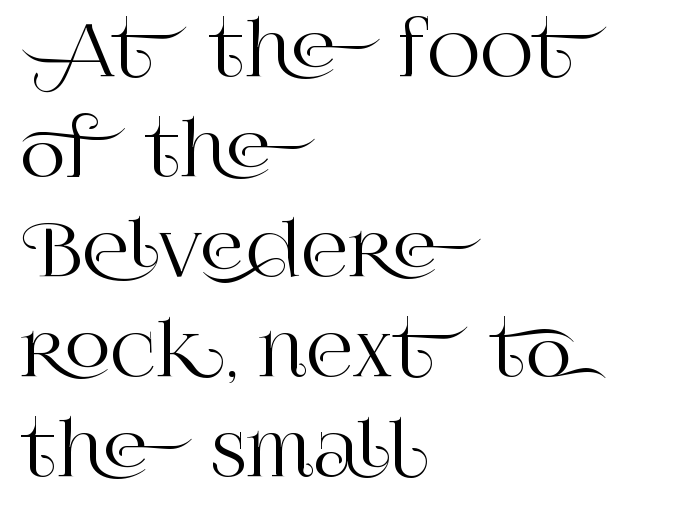
Q: Is the text italic (slanted)? A: No, it is upright.
Q: Is the typeface a serif or a sans-serif typeface? A: Serif.
Q: Is the text underlined? A: No.
Q: How is the paragraph aligned? A: Left-aligned.
Q: Is the spacing between letters normal or unusually wide? A: Normal.
Q: Is the spacing between lines tight, normal or loose? A: Normal.
Q: Width (condensed, normal, or wide)? A: Normal.
Q: Stroke contrast? A: High.
Q: x-height? A: Large.
Q: Monospaced? A: No.
